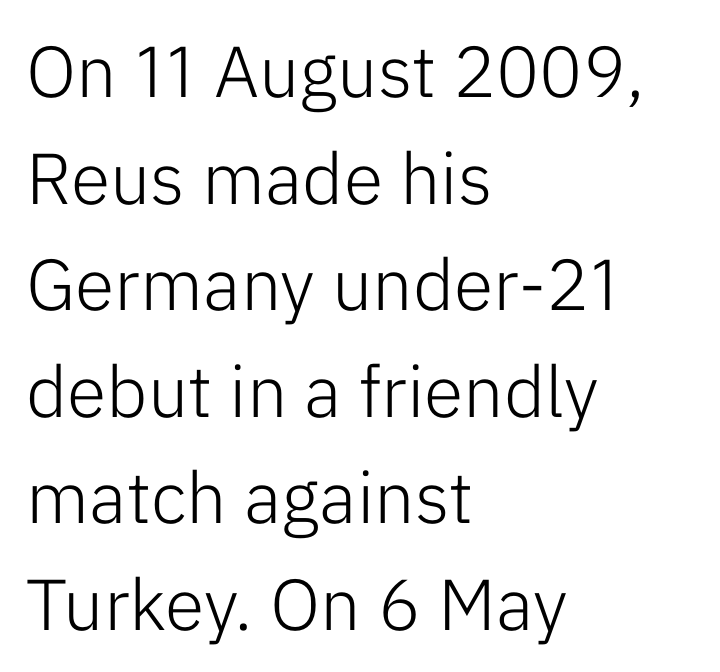
{"serif": "no", "italic": "no", "bold": "no", "weight": "light", "width": "normal", "stroke_contrast": "low", "x_height": "medium", "monospaced": "no", "underline": "no", "align": "left", "line_spacing": "normal", "line_spacing_ratio": 1.48, "letter_spacing": "normal", "letter_spacing_em": 0.0, "glyph_px": 72}
